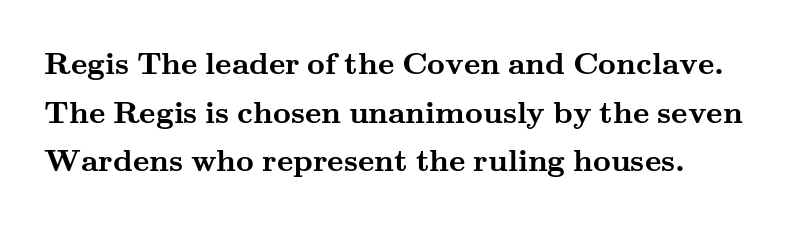
{"serif": "yes", "italic": "no", "bold": "yes", "weight": "semibold", "width": "wide", "stroke_contrast": "medium", "x_height": "small", "monospaced": "no", "underline": "no", "line_spacing": "normal", "line_spacing_ratio": 1.57, "letter_spacing": "normal", "letter_spacing_em": 0.0, "glyph_px": 31}
